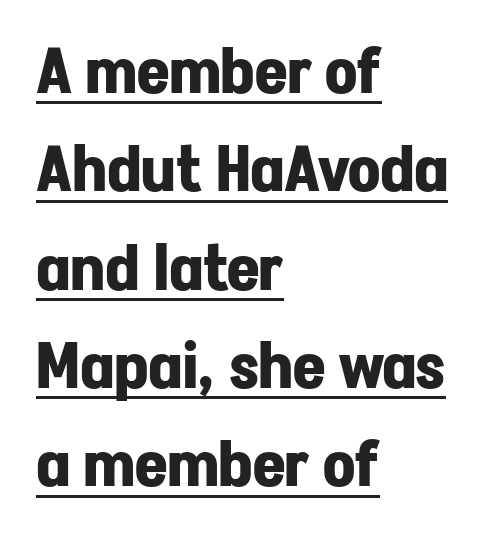
The image shows 63 px bold sans-serif type, upright; set left-aligned, normal line spacing (1.56x), normal letter spacing, underlined; low stroke contrast and a medium x-height.
